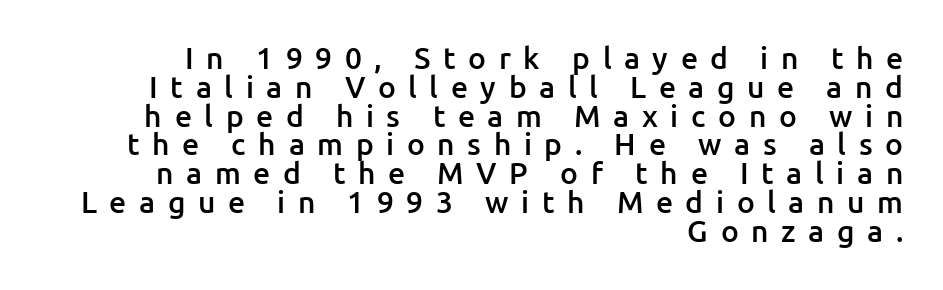
The image shows 30 px semibold sans-serif type, upright; set right-aligned, tight line spacing (0.96x), unusually wide letter spacing (+0.42 em), not underlined; low stroke contrast and a medium x-height.
